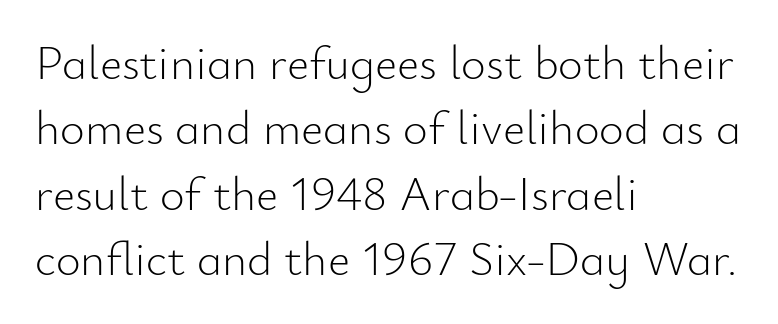
These glyphs show unthickened strokes, regular width or finer. The specimen reads as upright at a glance. Here the designer chose a conventional face with non-uniform glyph widths. Between one letter and the next there's only the usual sliver of space. Check the space under the baseline: it is left empty. These lines are set flush left with a ragged right edge.
